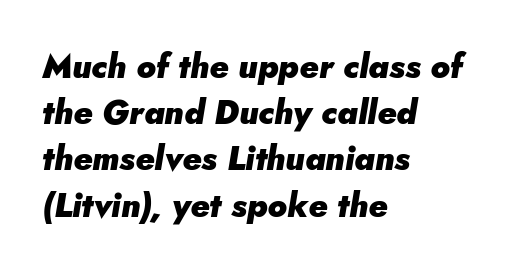
The image shows 33 px heavy type, italic (leaning right); set left-aligned, normal line spacing (1.4x), normal letter spacing, not underlined; low stroke contrast and a small x-height.
